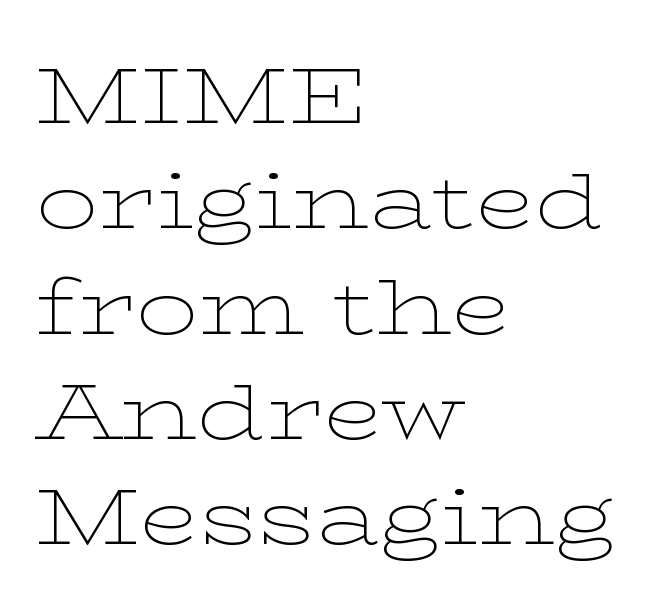
The image shows 78 px thin, wide serif type, upright; set left-aligned, normal line spacing (1.35x), normal letter spacing, not underlined; low stroke contrast and a medium x-height.
